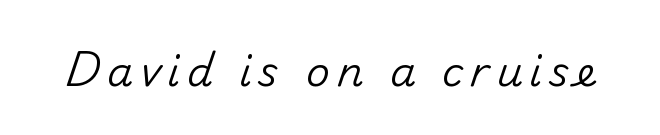
Nope, no serifs anywhere on these letters. The rendering uses natural spacing where letterforms have individual widths. The baseline area is clear.
